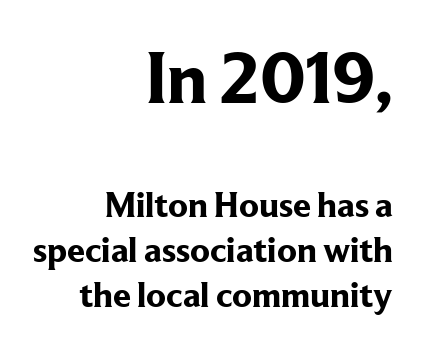
{"serif": "yes", "italic": "no", "bold": "yes", "weight": "bold", "width": "normal", "stroke_contrast": "low", "x_height": "medium", "monospaced": "no", "underline": "no", "align": "right", "line_spacing": "normal", "line_spacing_ratio": 1.25, "letter_spacing": "normal", "letter_spacing_em": 0.0, "larger_block": "first", "size_ratio": 2.03, "glyph_px": 73}
